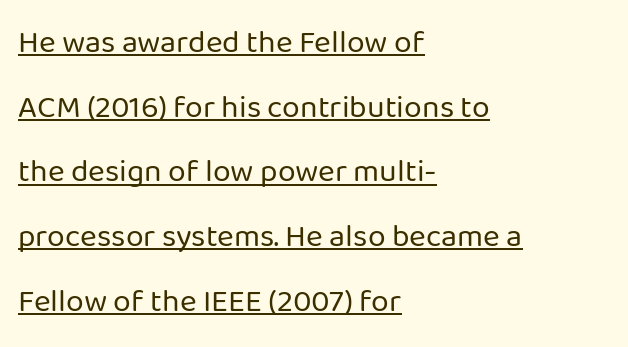
The image shows 32 px regular-weight sans-serif type, upright; set left-aligned, loose line spacing (2.02x), normal letter spacing, underlined; low stroke contrast and a medium x-height.
